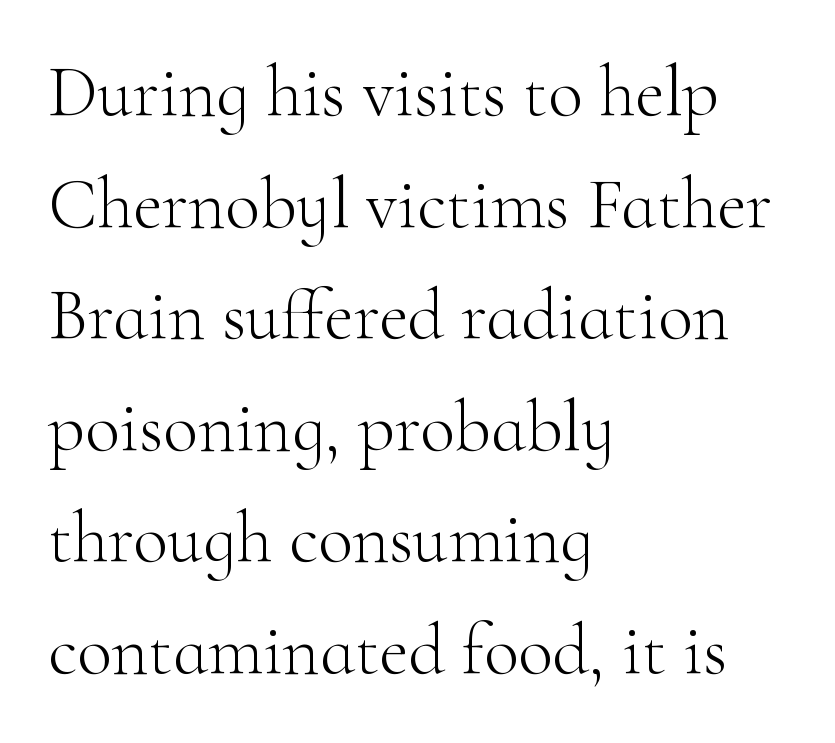
{"serif": "yes", "italic": "no", "bold": "no", "weight": "light", "width": "normal", "stroke_contrast": "high", "x_height": "small", "monospaced": "no", "underline": "no", "align": "left", "line_spacing": "normal", "line_spacing_ratio": 1.55, "letter_spacing": "normal", "letter_spacing_em": 0.0, "glyph_px": 72}
